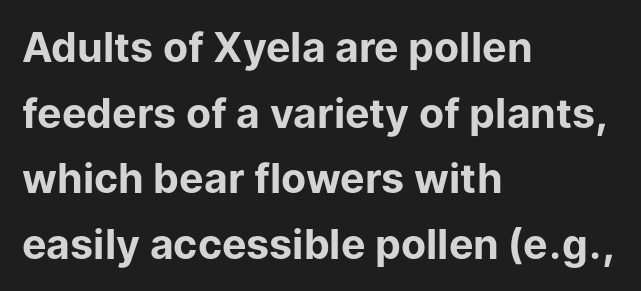
Q: Is the text bold? A: Yes.
Q: Is the text italic (slanted)? A: No, it is upright.
Q: Is the typeface a serif or a sans-serif typeface? A: Sans-serif.
Q: Is the text underlined? A: No.
Q: How is the paragraph aligned? A: Left-aligned.
Q: Is the spacing between letters normal or unusually wide? A: Normal.
Q: Is the spacing between lines tight, normal or loose? A: Normal.
Q: Width (condensed, normal, or wide)? A: Normal.
Q: Stroke contrast? A: Low.
Q: x-height? A: Medium.
Q: Monospaced? A: No.
